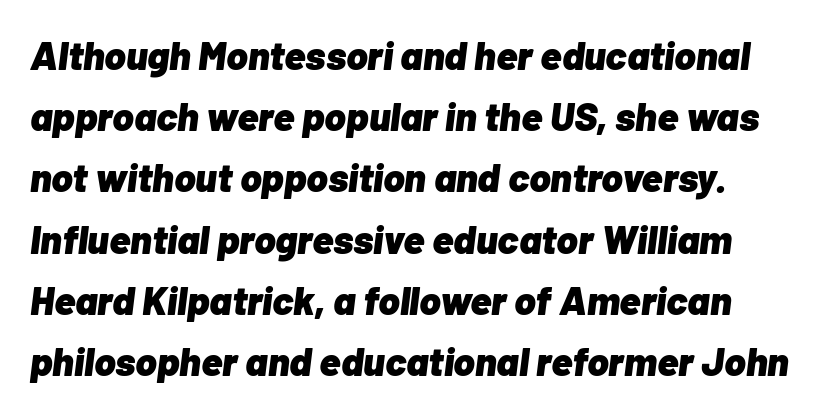
These lines are rendered in a variable-pitch font. The space beneath each line is pristine and unruled. When letters slant like this, we call the style italic. Its strokes are broad and dark, the hallmark of bold type. Leftover space on each line is placed entirely after the last word. In terms of leading, this rendering sits right in the middle.
